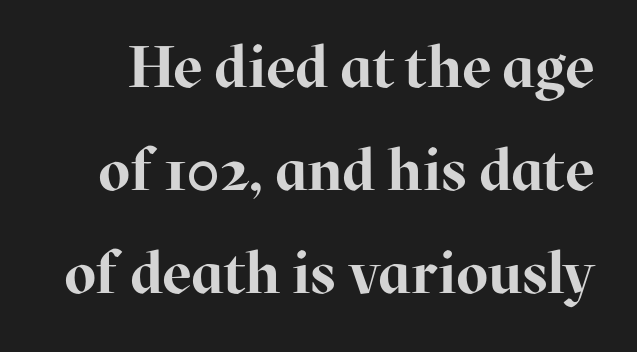
The image shows 58 px bold serif type, upright; set line spacing 1.78x, normal letter spacing, not underlined; high stroke contrast and a medium x-height.
